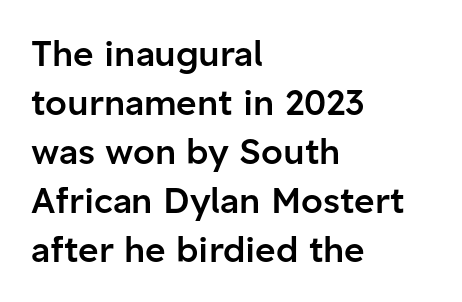
{"serif": "no", "italic": "no", "bold": "semi", "weight": "semibold", "width": "normal", "stroke_contrast": "low", "x_height": "medium", "monospaced": "no", "underline": "no", "align": "left", "line_spacing": "normal", "line_spacing_ratio": 1.4, "letter_spacing": "normal", "letter_spacing_em": 0.0, "glyph_px": 35}
